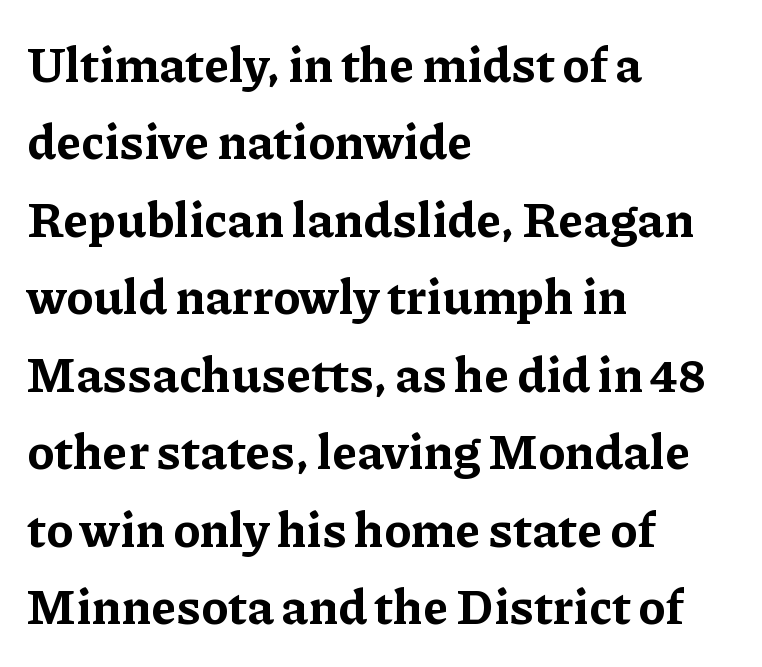
The image shows 49 px bold serif type, upright; set left-aligned, normal line spacing (1.58x), normal letter spacing, not underlined; low stroke contrast and a medium x-height.
